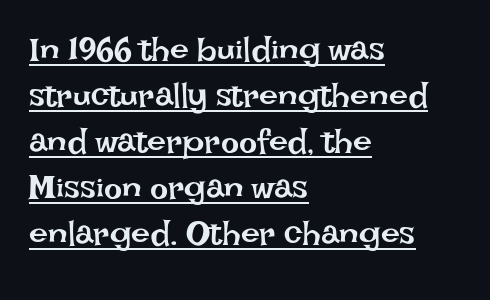
Q: Is the text bold? A: No.
Q: Is the text italic (slanted)? A: No, it is upright.
Q: Is the text underlined? A: Yes.
Q: How is the paragraph aligned? A: Left-aligned.
Q: Is the spacing between letters normal or unusually wide? A: Normal.
Q: Is the spacing between lines tight, normal or loose? A: Normal.
Q: Width (condensed, normal, or wide)? A: Normal.
Q: Stroke contrast? A: Low.
Q: x-height? A: Large.
Q: Monospaced? A: No.
